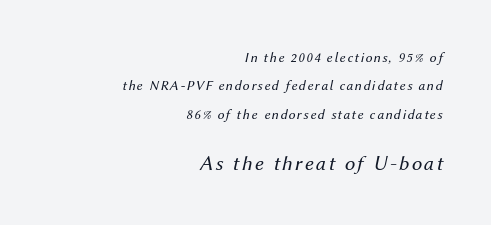
Larger block? The one below; the one above is distinctly smaller. Summary of weight: not heavy and not bold. Letters rest on an invisible, unmarked baseline. Tall strokes in this sample are angled rather than plumb.
